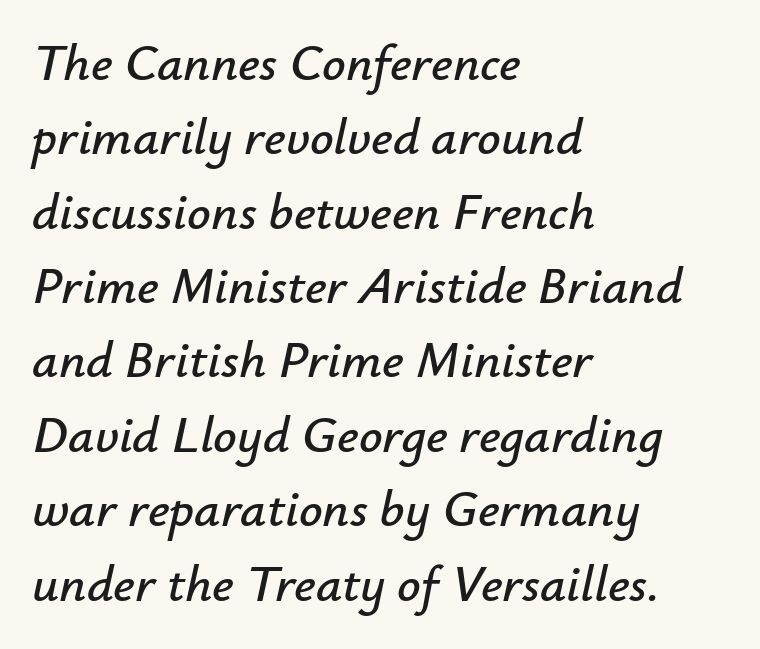
{"italic": "yes", "lean": "right", "slant_degrees": 12, "width": "normal", "stroke_contrast": "low", "x_height": "small", "monospaced": "no", "underline": "no", "align": "left", "line_spacing": "normal", "line_spacing_ratio": 1.43, "letter_spacing": "normal", "letter_spacing_em": 0.0, "glyph_px": 52}
